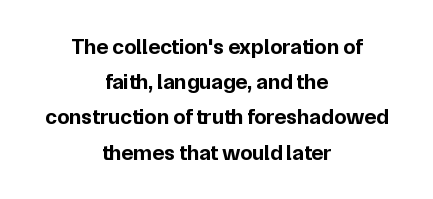
{"italic": "no", "bold": "yes", "underline": "no", "align": "center", "line_spacing": "normal", "line_spacing_ratio": 1.6, "letter_spacing": "normal", "letter_spacing_em": 0.0, "glyph_px": 22}
